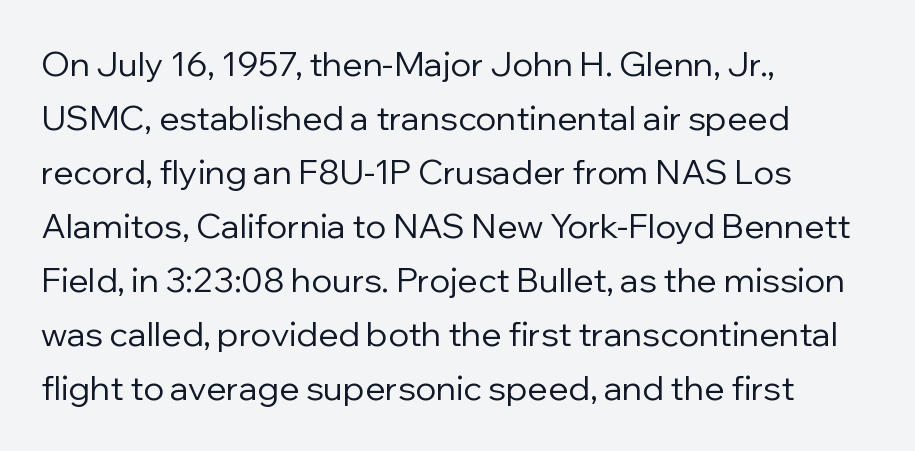
{"serif": "no", "italic": "no", "bold": "no", "weight": "regular", "width": "normal", "stroke_contrast": "low", "x_height": "medium", "monospaced": "no", "underline": "no", "align": "left", "line_spacing": "normal", "line_spacing_ratio": 1.59, "letter_spacing": "normal", "letter_spacing_em": 0.0, "glyph_px": 34}
